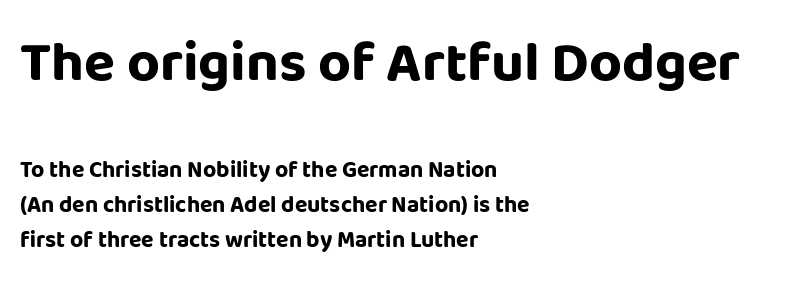
This is sans-serif lettering, the kind often seen on screens and signage. The type sits square on the baseline with zero lean. The upper block of text is set noticeably larger than the block beneath it. These lines stack with their left ends in a neat column.
